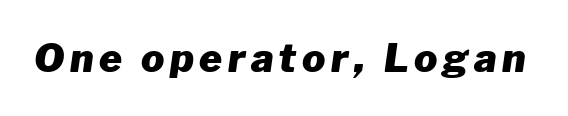
Q: Is the text bold? A: Yes.
Q: Is the text italic (slanted)? A: Yes, it leans right by about 8 degrees.
Q: Is the text underlined? A: No.
Q: Width (condensed, normal, or wide)? A: Normal.
Q: Stroke contrast? A: Low.
Q: x-height? A: Medium.
Q: Monospaced? A: No.
